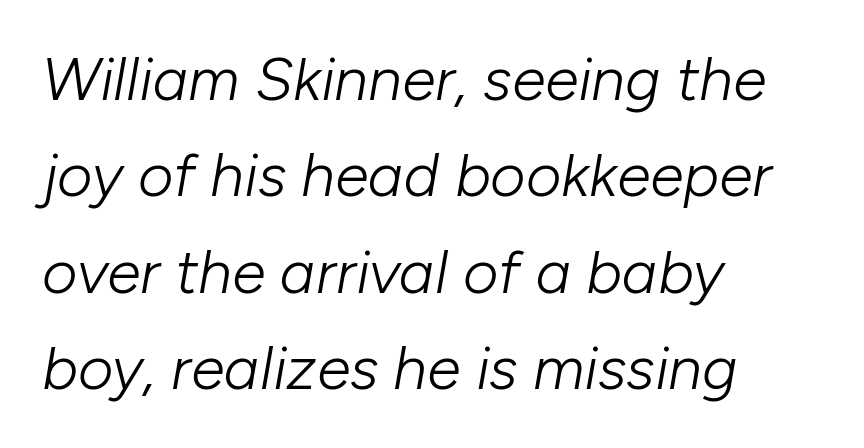
Rule under the text: the space is simply empty. These lines stack with their left ends in a neat column. Is the type slanted? Yes — the strokes lean at a clear angle. A typesetter would call this leading conventional body-copy spacing. Weight: in the light-to-regular range. Do the characters align in a grid? No, the font is proportional.
